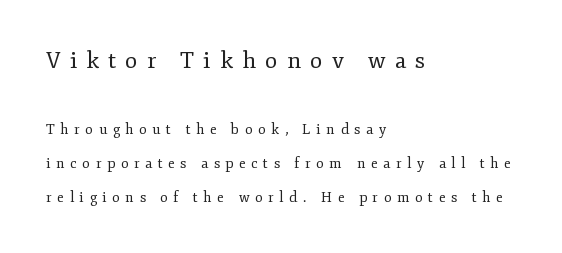
The image shows 23 px text type, upright; set left-aligned, loose line spacing (2.42x), unusually wide letter spacing (+0.4 em), not underlined; the first (top) block is 1.64x larger.
